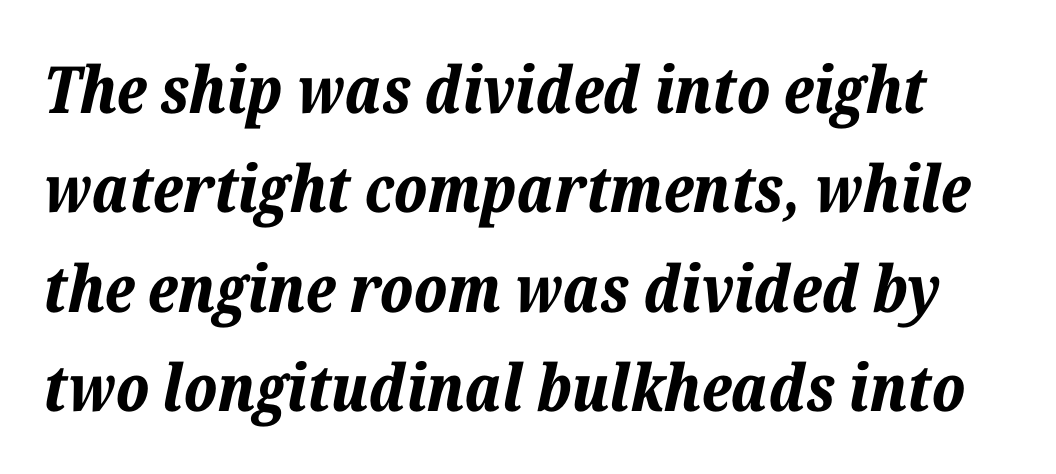
Tracking here is standard; glyphs follow each other at the usual distance. Varying glyph widths throughout — classic text-font behaviour. A typesetter would call this leading conventional body-copy spacing. Emphasis-style slanted type is in use.
